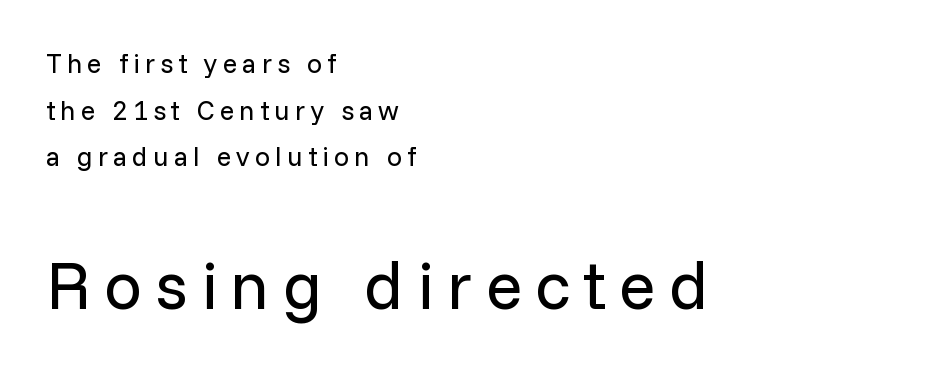
Q: Is the text bold? A: No.
Q: Is the text italic (slanted)? A: No, it is upright.
Q: Is the typeface a serif or a sans-serif typeface? A: Sans-serif.
Q: Is the text underlined? A: No.
Q: How is the paragraph aligned? A: Left-aligned.
Q: Which block of text is set in a larger size, the first (top) or the second (bottom)? A: The second (bottom) one.
Q: Width (condensed, normal, or wide)? A: Normal.
Q: Stroke contrast? A: Low.
Q: x-height? A: Medium.
Q: Monospaced? A: No.
